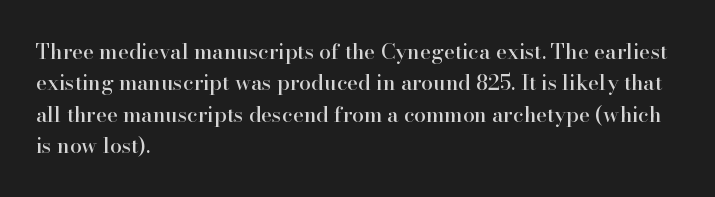
Q: Is the text italic (slanted)? A: No, it is upright.
Q: Is the text underlined? A: No.
Q: How is the paragraph aligned? A: Left-aligned.
Q: Is the spacing between letters normal or unusually wide? A: Normal.
Q: Is the spacing between lines tight, normal or loose? A: Normal.
